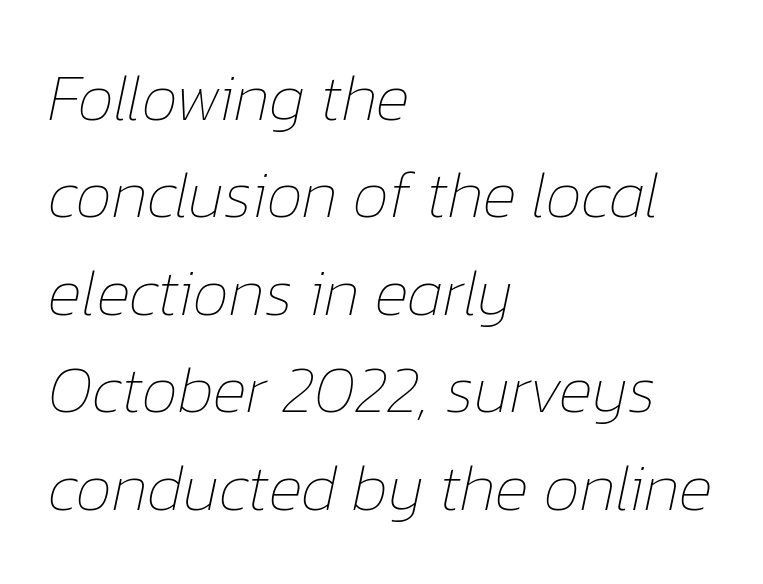
The image shows 65 px thin type, italic (leaning right); set left-aligned, normal line spacing (1.5x), normal letter spacing, not underlined; low stroke contrast and a medium x-height.
